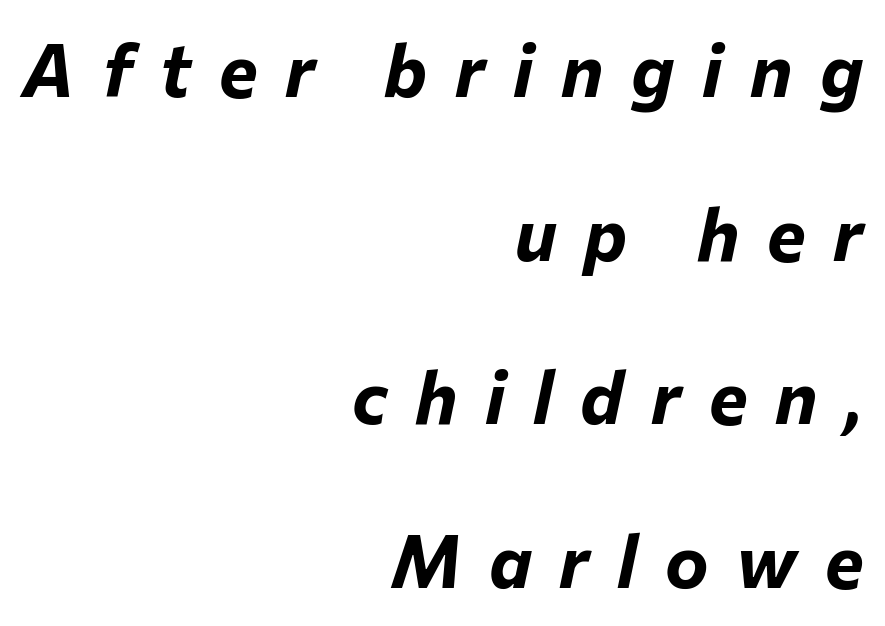
{"italic": "yes", "lean": "right", "slant_degrees": 12, "bold": "yes", "weight": "bold", "width": "normal", "stroke_contrast": "low", "x_height": "medium", "monospaced": "no", "underline": "no", "align": "right", "line_spacing": "loose", "line_spacing_ratio": 2.24, "letter_spacing": "wide", "letter_spacing_em": 0.38, "glyph_px": 73}
